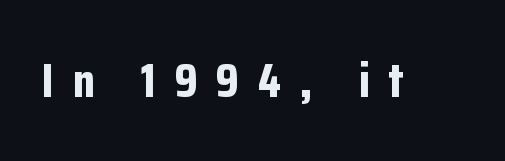
Descenders hang freely into open space. You'd pick this weight for a headline — it's a proper bold. When letters stand straight like this, we call the style roman or upright. The passage shown is typed in a proportional face where columns would drift. Is this a sans? Yes — the strokes have no serifs.
